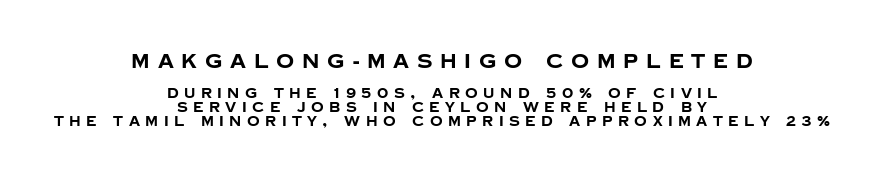
Q: Is the text bold? A: Yes.
Q: Is the text italic (slanted)? A: No, it is upright.
Q: Is the text underlined? A: No.
Q: How is the paragraph aligned? A: Centered.
Q: Is the spacing between letters normal or unusually wide? A: Unusually wide.
Q: Is the spacing between lines tight, normal or loose? A: Tight.
Q: Which block of text is set in a larger size, the first (top) or the second (bottom)? A: The first (top) one.
